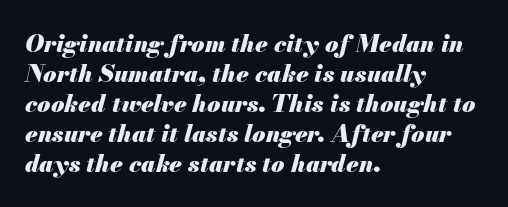
Q: Is the text bold? A: Yes.
Q: Is the text italic (slanted)? A: Yes, it leans right by about 13 degrees.
Q: Is the text underlined? A: No.
Q: How is the paragraph aligned? A: Left-aligned.
Q: Is the spacing between letters normal or unusually wide? A: Normal.
Q: Is the spacing between lines tight, normal or loose? A: Normal.
